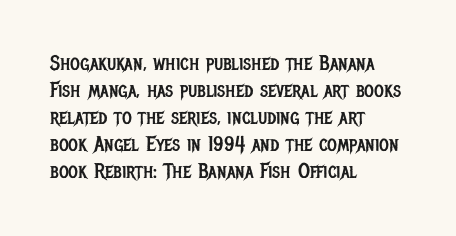
The passage shown is not underscored anywhere. Summary of vertical rhythm: regular, with standard interline spacing. The rag falls on the right side of this text block. Notice how the stems are strictly vertical — no italics here. Vertical stems look standard width or narrower in stroke.
